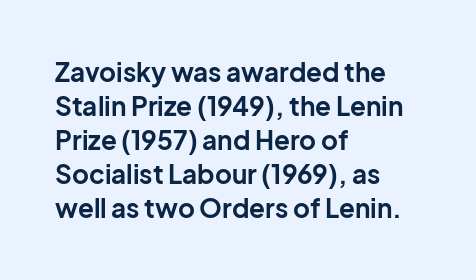
The image shows 26 px bold type, upright; set left-aligned, normal line spacing (1.31x), normal letter spacing, not underlined.
